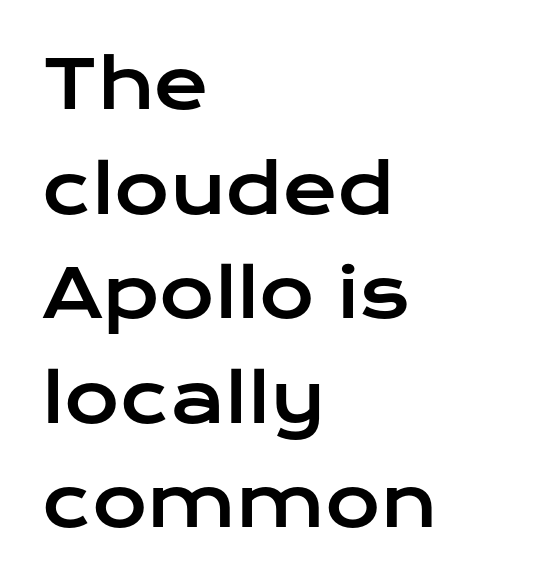
The image shows 67 px wide sans-serif type, upright; set left-aligned, normal line spacing (1.56x), normal letter spacing, not underlined; low stroke contrast and a medium x-height.
